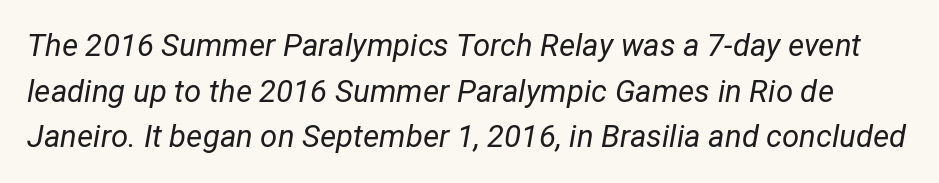
Q: Is the text bold? A: No.
Q: Is the text italic (slanted)? A: Yes, it leans right by about 12 degrees.
Q: Is the text underlined? A: No.
Q: Is the spacing between letters normal or unusually wide? A: Normal.
Q: Is the spacing between lines tight, normal or loose? A: Normal.
Q: Width (condensed, normal, or wide)? A: Normal.
Q: Stroke contrast? A: Low.
Q: x-height? A: Medium.
Q: Monospaced? A: No.
